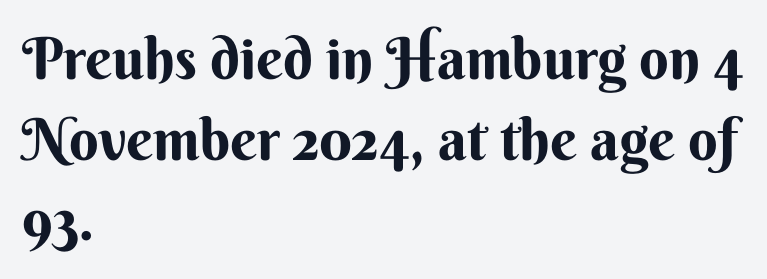
Q: Is the text bold? A: Yes.
Q: Is the text italic (slanted)? A: No, it is upright.
Q: Is the typeface a serif or a sans-serif typeface? A: Sans-serif.
Q: Is the text underlined? A: No.
Q: How is the paragraph aligned? A: Left-aligned.
Q: Is the spacing between letters normal or unusually wide? A: Normal.
Q: Is the spacing between lines tight, normal or loose? A: Normal.
Q: Width (condensed, normal, or wide)? A: Normal.
Q: Stroke contrast? A: Medium.
Q: x-height? A: Small.
Q: Monospaced? A: No.
